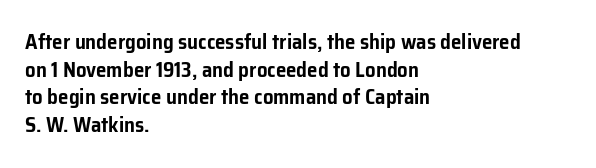
The image shows 21 px text type, upright; set left-aligned, normal line spacing (1.32x), normal letter spacing, not underlined.
